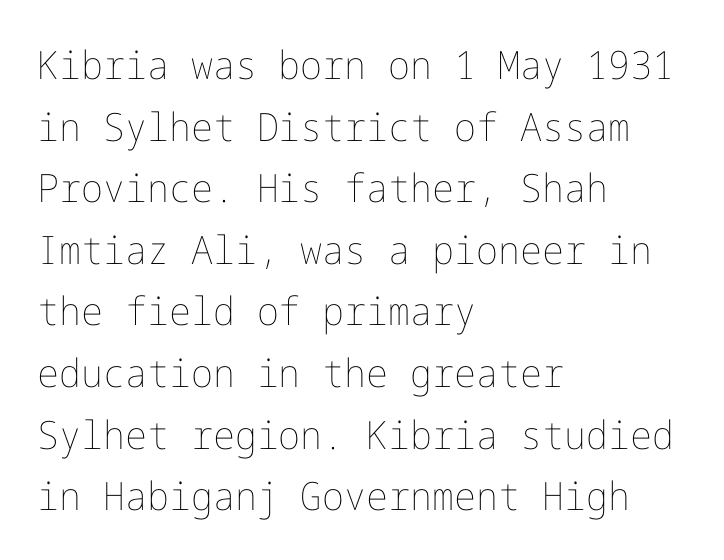
{"italic": "no", "bold": "no", "weight": "thin", "width": "normal", "stroke_contrast": "low", "x_height": "medium", "underline": "no", "align": "left", "line_spacing": "normal", "line_spacing_ratio": 1.58, "letter_spacing": "normal", "letter_spacing_em": 0.0, "glyph_px": 39}
